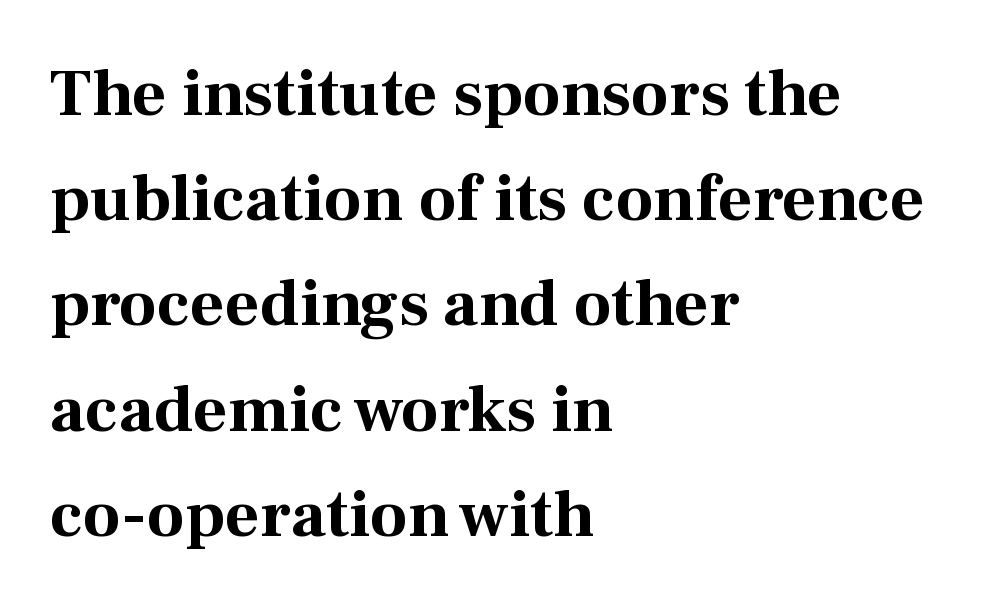
{"serif": "yes", "italic": "no", "bold": "yes", "weight": "bold", "width": "normal", "stroke_contrast": "medium", "x_height": "medium", "monospaced": "no", "underline": "no", "align": "left", "line_spacing": "normal", "line_spacing_ratio": 1.57, "letter_spacing": "normal", "letter_spacing_em": 0.0, "glyph_px": 67}
